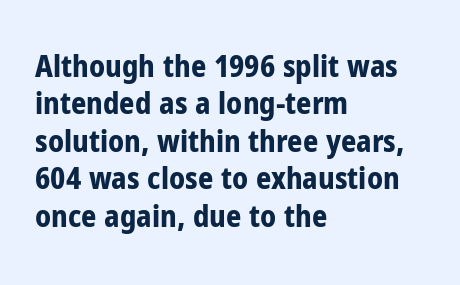
{"serif": "no", "italic": "no", "bold": "yes", "weight": "bold", "width": "condensed", "stroke_contrast": "low", "x_height": "medium", "monospaced": "no", "underline": "no", "align": "left", "line_spacing": "normal", "line_spacing_ratio": 1.25, "letter_spacing": "normal", "letter_spacing_em": 0.0, "glyph_px": 30}
